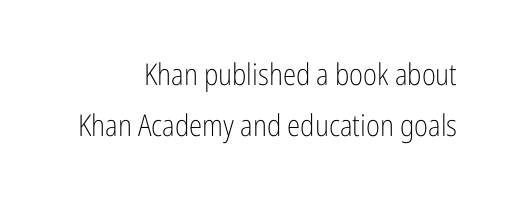
The image shows 30 px light, condensed sans-serif type, upright; set right-aligned, normal line spacing (1.7x), normal letter spacing, not underlined; low stroke contrast and a medium x-height.
